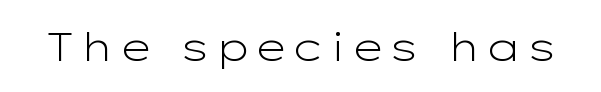
The image shows 40 px light, wide sans-serif type, upright; set not underlined; low stroke contrast and a medium x-height.
